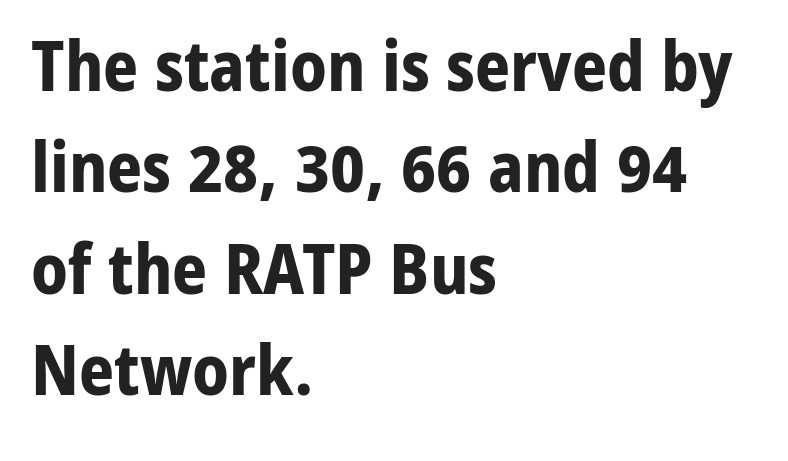
{"serif": "no", "italic": "no", "bold": "yes", "weight": "bold", "width": "normal", "stroke_contrast": "low", "x_height": "medium", "monospaced": "no", "underline": "no", "align": "left", "line_spacing": "normal", "line_spacing_ratio": 1.47, "letter_spacing": "normal", "letter_spacing_em": 0.0, "glyph_px": 69}
